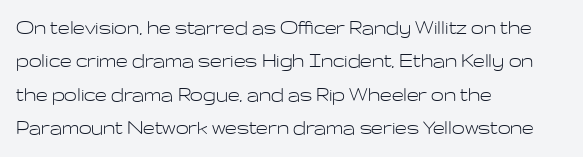
{"italic": "no", "bold": "no", "underline": "no", "align": "left", "line_spacing": "normal", "line_spacing_ratio": 1.45, "letter_spacing": "normal", "letter_spacing_em": 0.0, "glyph_px": 23}
